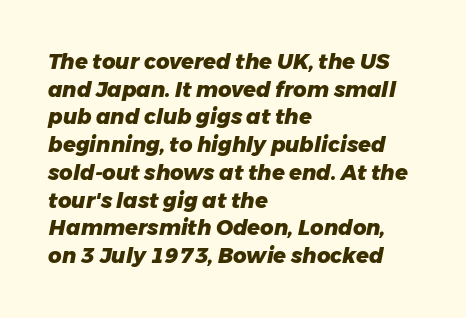
The image shows 21 px bold type, italic (leaning right); set left-aligned, normal line spacing (1.32x), normal letter spacing, not underlined.
